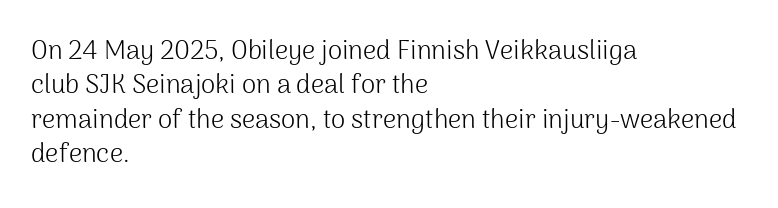
The image shows 26 px text type, upright; set left-aligned, normal line spacing (1.32x), normal letter spacing, not underlined.
